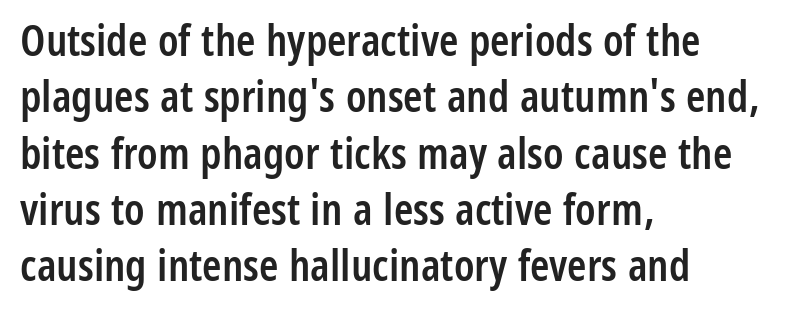
The image shows 44 px semibold, condensed sans-serif type, upright; set left-aligned, normal line spacing (1.28x), normal letter spacing, not underlined; low stroke contrast and a medium x-height.
